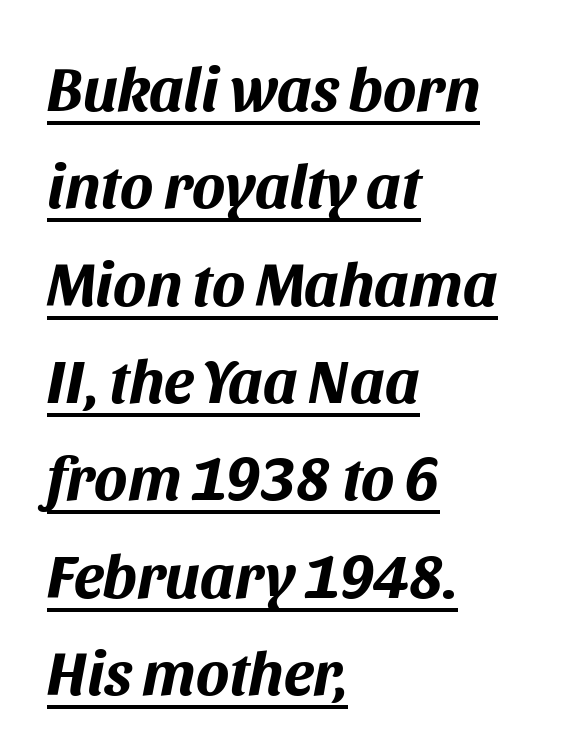
Q: Is the text bold? A: Yes.
Q: Is the text italic (slanted)? A: Yes, it leans right by about 11 degrees.
Q: Is the text underlined? A: Yes.
Q: How is the paragraph aligned? A: Left-aligned.
Q: Is the spacing between letters normal or unusually wide? A: Normal.
Q: Is the spacing between lines tight, normal or loose? A: Normal.
Q: Width (condensed, normal, or wide)? A: Normal.
Q: Stroke contrast? A: Medium.
Q: x-height? A: Large.
Q: Monospaced? A: No.
